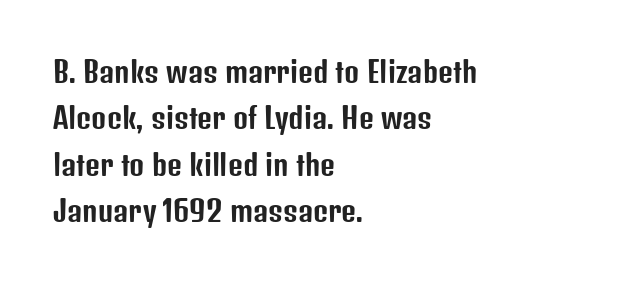
Q: Is the text italic (slanted)? A: No, it is upright.
Q: Is the typeface a serif or a sans-serif typeface? A: Sans-serif.
Q: Is the text underlined? A: No.
Q: How is the paragraph aligned? A: Left-aligned.
Q: Is the spacing between letters normal or unusually wide? A: Normal.
Q: Is the spacing between lines tight, normal or loose? A: Normal.
Q: Width (condensed, normal, or wide)? A: Condensed.
Q: Stroke contrast? A: Low.
Q: x-height? A: Medium.
Q: Monospaced? A: No.
